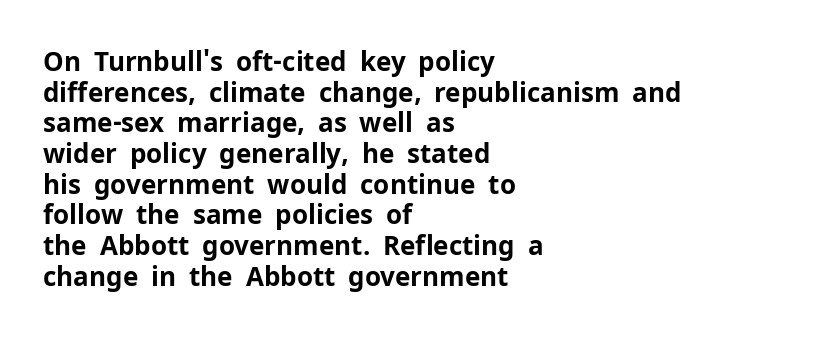
Q: Is the text bold? A: Yes.
Q: Is the text italic (slanted)? A: No, it is upright.
Q: Is the text underlined? A: No.
Q: How is the paragraph aligned? A: Left-aligned.
Q: Is the spacing between letters normal or unusually wide? A: Normal.
